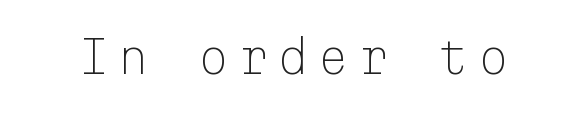
{"serif": "no", "italic": "no", "bold": "no", "weight": "light", "width": "normal", "stroke_contrast": "low", "x_height": "medium", "monospaced": "yes", "underline": "no", "letter_spacing": "wide", "letter_spacing_em": 0.21, "glyph_px": 44}
